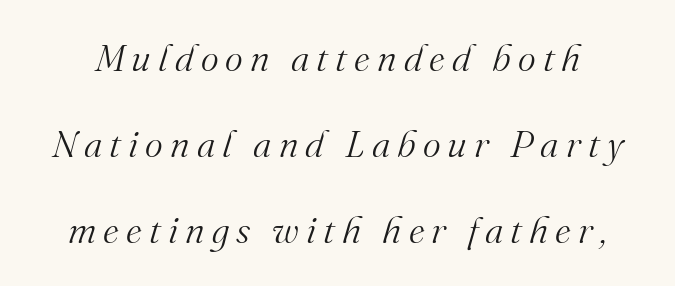
Q: Is the text bold? A: No.
Q: Is the text italic (slanted)? A: Yes, it leans right by about 16 degrees.
Q: Is the typeface a serif or a sans-serif typeface? A: Serif.
Q: Is the text underlined? A: No.
Q: Is the spacing between lines tight, normal or loose? A: Loose.
Q: Width (condensed, normal, or wide)? A: Normal.
Q: Stroke contrast? A: Medium.
Q: x-height? A: Small.
Q: Monospaced? A: No.
